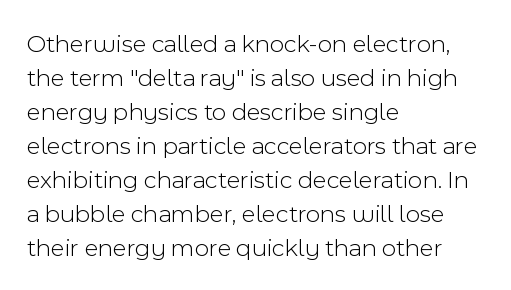
{"italic": "no", "bold": "no", "underline": "no", "align": "left", "line_spacing": "normal", "line_spacing_ratio": 1.36, "letter_spacing": "normal", "letter_spacing_em": 0.0, "glyph_px": 25}
